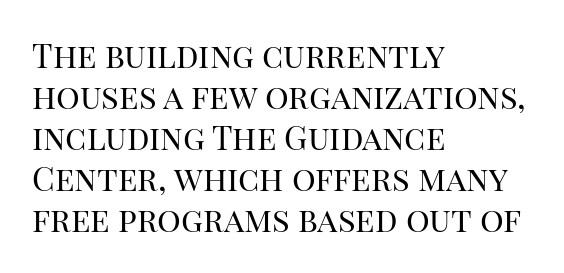
The image shows 33 px regular-weight serif type, upright; set left-aligned, line spacing 1.24x, normal letter spacing, not underlined; high stroke contrast and a large x-height.
